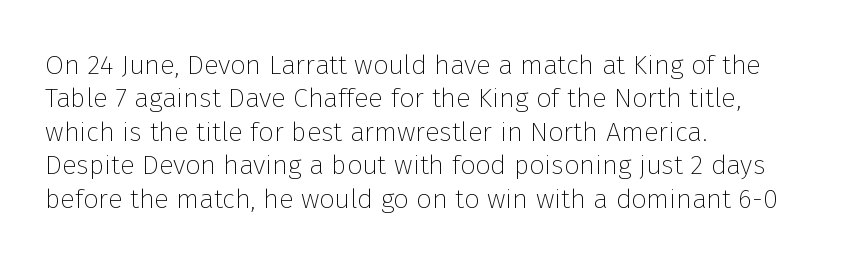
The image shows 27 px text type, upright; set left-aligned, line spacing 1.24x, normal letter spacing, not underlined.
